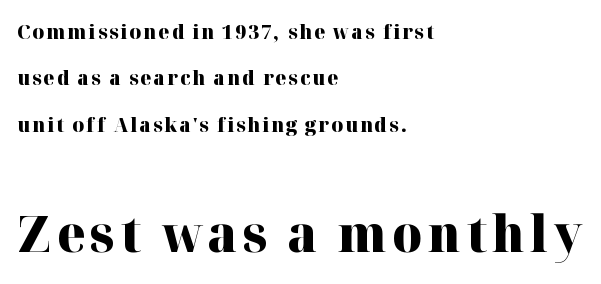
Q: Is the text bold? A: Yes.
Q: Is the text italic (slanted)? A: No, it is upright.
Q: Is the typeface a serif or a sans-serif typeface? A: Serif.
Q: Is the text underlined? A: No.
Q: How is the paragraph aligned? A: Left-aligned.
Q: Is the spacing between lines tight, normal or loose? A: Loose.
Q: Which block of text is set in a larger size, the first (top) or the second (bottom)? A: The second (bottom) one.
Q: Width (condensed, normal, or wide)? A: Normal.
Q: Stroke contrast? A: High.
Q: x-height? A: Medium.
Q: Monospaced? A: No.
